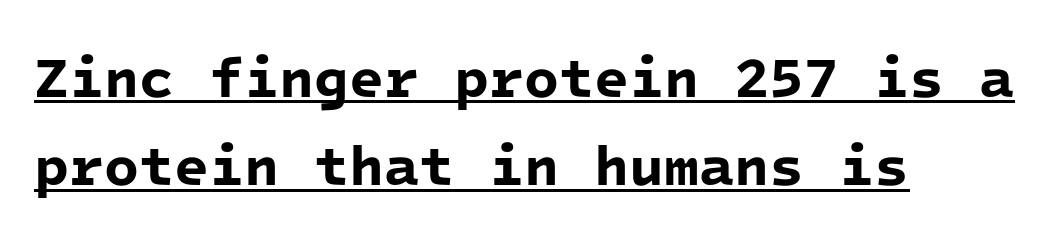
Caption: bold face, heavy strokes. Each line starts at the same left margin while the right side varies. Rows of type keep a routine distance in the vertical direction. Do the characters align in a grid? Yes, the font is monospaced. Regarding serifs, this sample does without them. Is the letter spacing exaggerated? No — it looks like the ordinary default.
